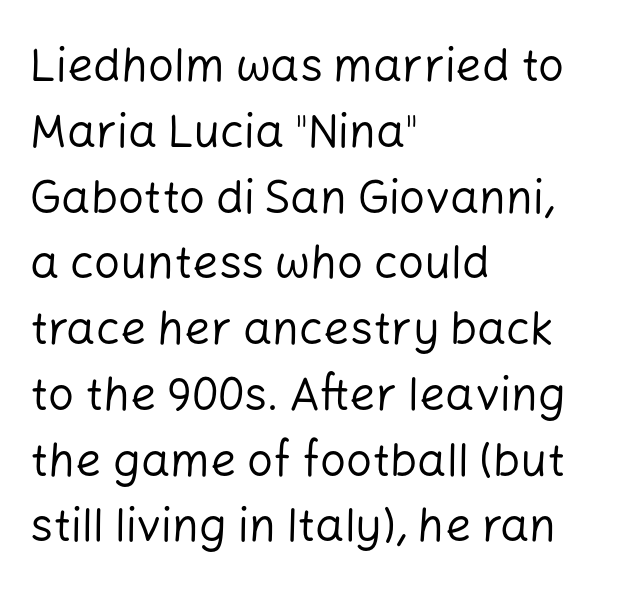
{"serif": "no", "italic": "no", "bold": "no", "weight": "regular", "width": "normal", "stroke_contrast": "low", "x_height": "medium", "monospaced": "no", "underline": "no", "align": "left", "line_spacing": "normal", "line_spacing_ratio": 1.43, "letter_spacing": "normal", "letter_spacing_em": 0.0, "glyph_px": 46}
